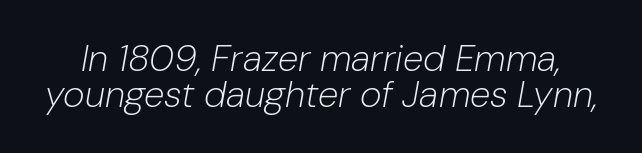
Q: Is the text bold? A: No.
Q: Is the text italic (slanted)? A: Yes, it leans right by about 10 degrees.
Q: Is the text underlined? A: No.
Q: Is the spacing between letters normal or unusually wide? A: Normal.
Q: Is the spacing between lines tight, normal or loose? A: Tight.
Q: Width (condensed, normal, or wide)? A: Normal.
Q: Stroke contrast? A: Low.
Q: x-height? A: Medium.
Q: Monospaced? A: No.
